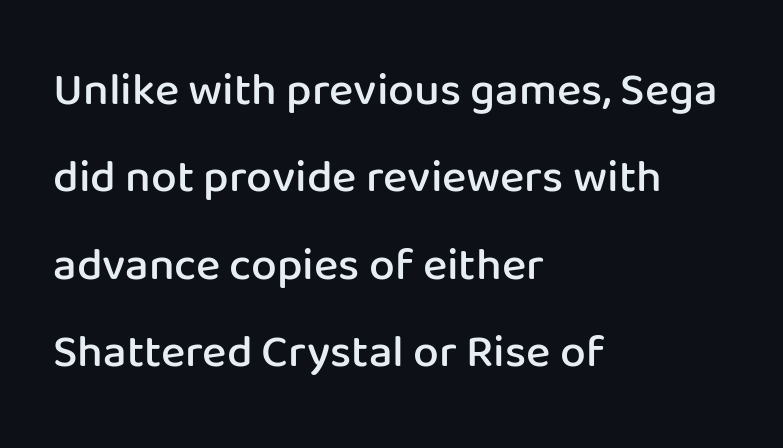
Q: Is the text bold? A: Semi-bold.
Q: Is the text italic (slanted)? A: No, it is upright.
Q: Is the typeface a serif or a sans-serif typeface? A: Sans-serif.
Q: Is the text underlined? A: No.
Q: How is the paragraph aligned? A: Left-aligned.
Q: Is the spacing between letters normal or unusually wide? A: Normal.
Q: Is the spacing between lines tight, normal or loose? A: Loose.
Q: Width (condensed, normal, or wide)? A: Normal.
Q: Stroke contrast? A: Low.
Q: x-height? A: Medium.
Q: Monospaced? A: No.
